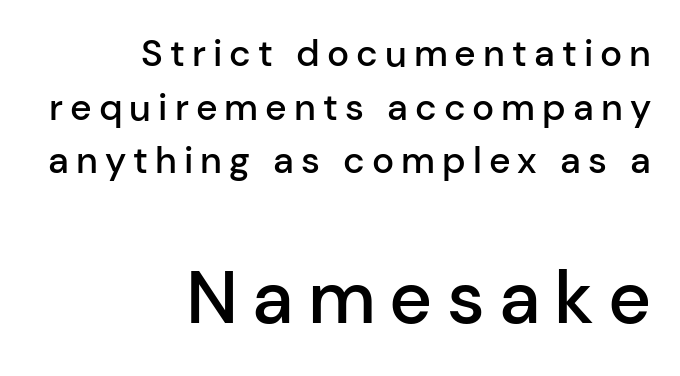
The image shows 74 px semibold sans-serif type, upright; set right-aligned, normal line spacing (1.45x), not underlined; the second (bottom) block is 2.0x larger; low stroke contrast and a medium x-height.
